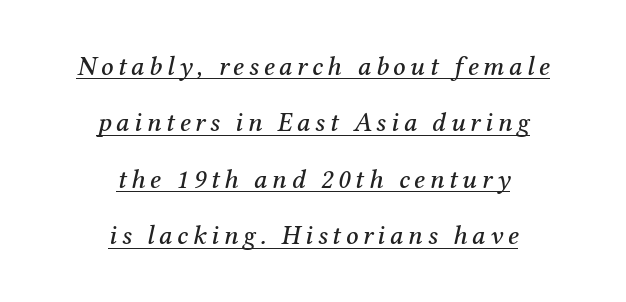
This block would shrink considerably if given ordinary leading; it's expanded now. Notice how a bar underscores the lettering throughout. Slanted lettering throughout. Neither beginnings nor endings align; midpoints do.
